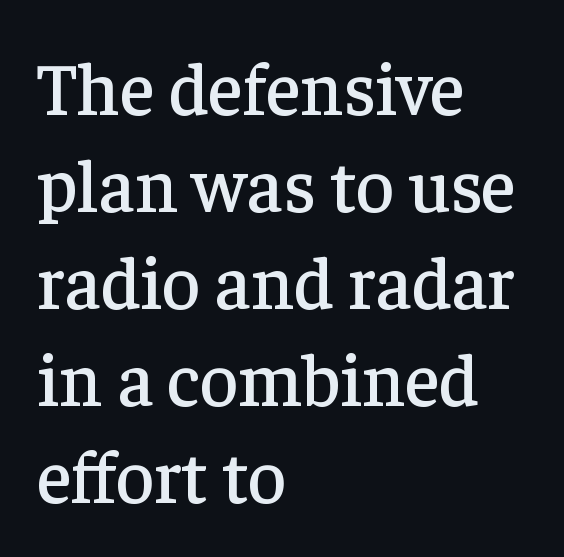
Has an underline been added? It has not. Each letter's strokes conclude with small projecting serifs. The letters stand upright; this is a roman face. The face used here is proportionally spaced, like ordinary book or web type. The lines in this sample share a left origin and differ only in where they stop.
